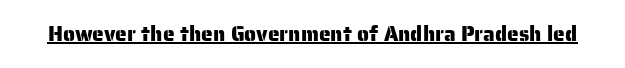
Q: Is the text italic (slanted)? A: No, it is upright.
Q: Is the text underlined? A: Yes.
Q: Is the spacing between letters normal or unusually wide? A: Normal.
